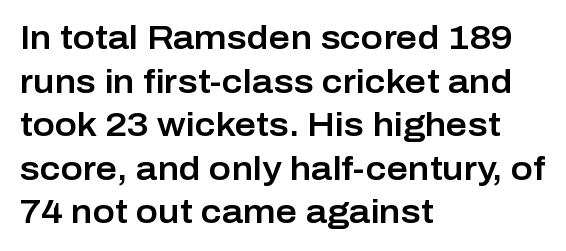
The passage shown is typed in a proportional face where columns would drift. Evenly set lines give the paragraph a standard silhouette. Where is the straight margin? On the left. This rendering features lettering with no underline. Posture: straight, roman, zero tilt.
